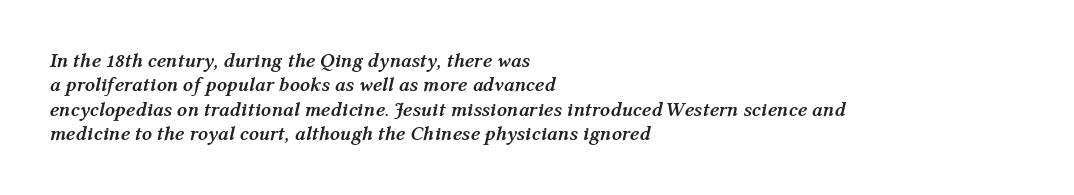
The image shows 20 px bold type, italic (leaning right); set left-aligned, line spacing 1.22x, normal letter spacing, not underlined.
